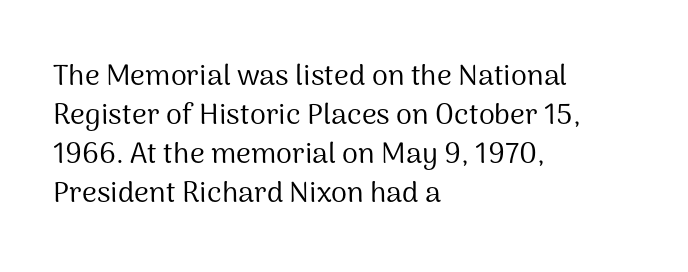
Q: Is the text bold? A: No.
Q: Is the text italic (slanted)? A: No, it is upright.
Q: Is the typeface a serif or a sans-serif typeface? A: Sans-serif.
Q: Is the text underlined? A: No.
Q: How is the paragraph aligned? A: Left-aligned.
Q: Is the spacing between letters normal or unusually wide? A: Normal.
Q: Is the spacing between lines tight, normal or loose? A: Normal.
Q: Width (condensed, normal, or wide)? A: Normal.
Q: Stroke contrast? A: Medium.
Q: x-height? A: Medium.
Q: Monospaced? A: No.
